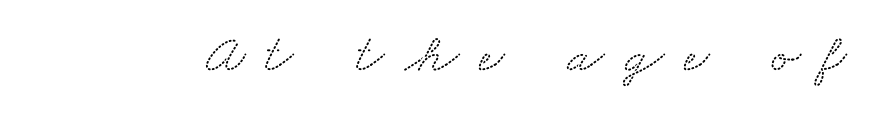
Unmarked baselines from the first word to the last. Here the glyphs are tracked loosely, breaking word shapes into spaced letters. The letters advance in unequal steps, a hallmark of proportional type. Small tapered or slab feet sit at the stroke ends, so this counts as serif.
